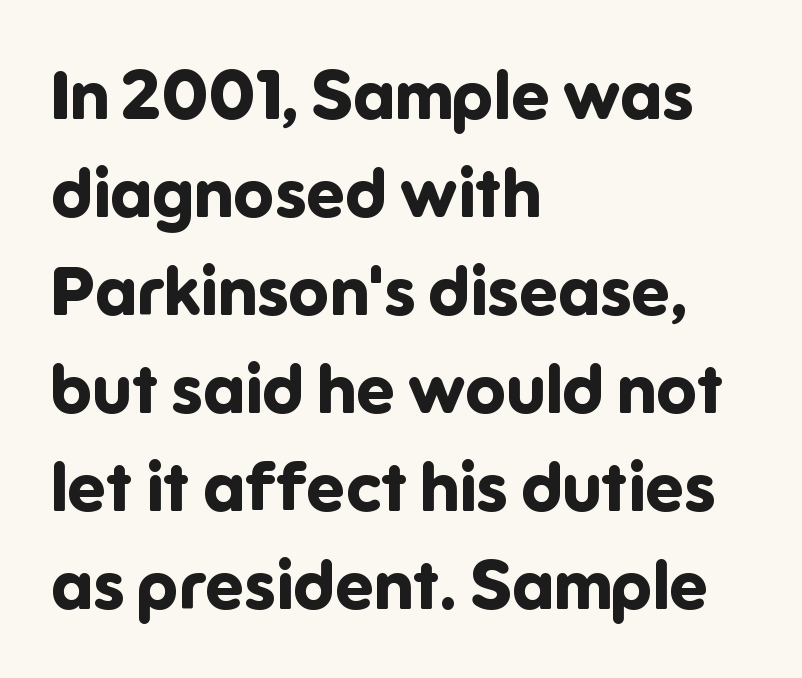
Is there much room between lines? A standard amount, neither cramped nor airy. These lines are rendered in a variable-pitch font. The designer went with a sans here, leaving each stem footless. Look at the tracking — it's just the regular setting, nothing added.
